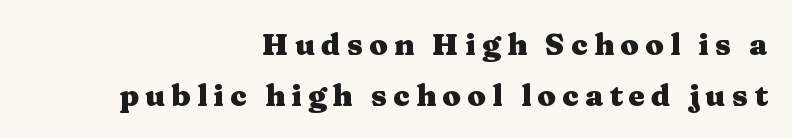
Look at the tracking — it's clearly loosened, letters drifting apart. Rows of type keep a routine distance in the vertical direction. Varying glyph widths throughout — classic text-font behaviour. Ordinary non-slanted type is in use.
